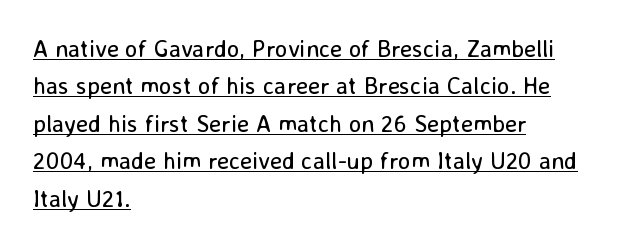
The image shows 24 px text type, upright; set left-aligned, normal line spacing (1.56x), normal letter spacing, underlined.
